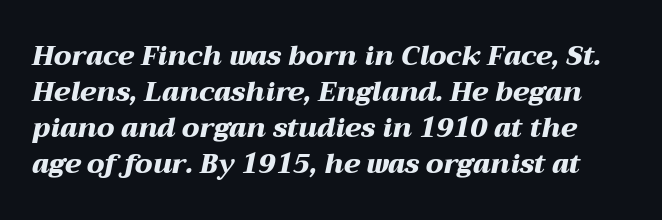
What weight is shown? A full bold with thick strokes. In terms of letterspacing, this is plain default setting. The vertical gap from one line to the next is medium. The face used here has a pronounced slope to its letters. Clear beneath every line of the passage.
